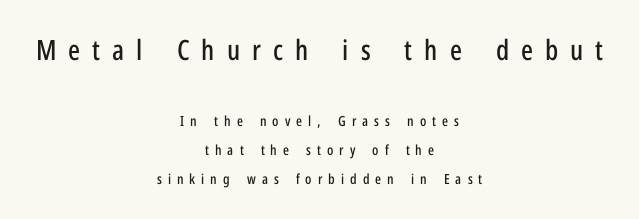
Looks like regular typesetting: each glyph gets only the width it needs. Horizontal bands of white between lines are thick stripes. It's the straight-up-and-down kind of type. The text was rendered using a sans face with plain stroke endings. The gaps between neighbouring characters are conspicuously large.
